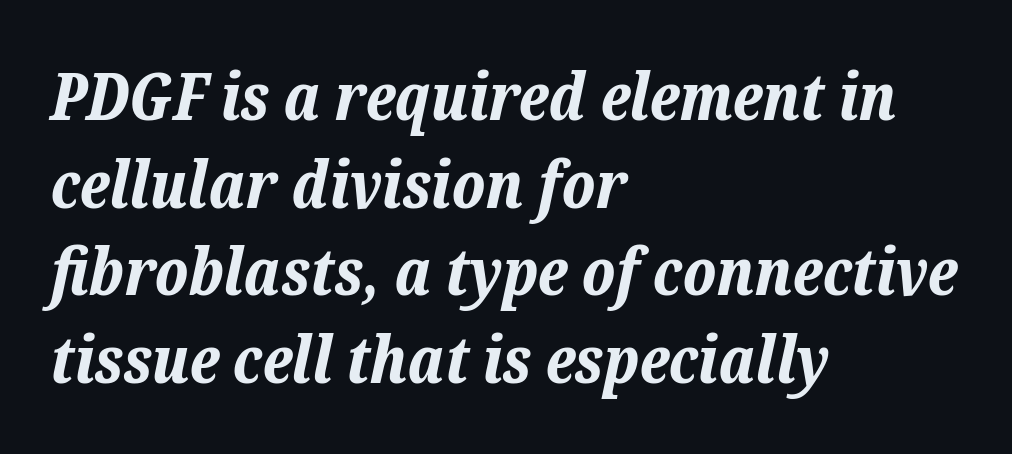
Q: Is the text bold? A: Yes.
Q: Is the text italic (slanted)? A: Yes, it leans right by about 12 degrees.
Q: Is the text underlined? A: No.
Q: How is the paragraph aligned? A: Left-aligned.
Q: Is the spacing between letters normal or unusually wide? A: Normal.
Q: Is the spacing between lines tight, normal or loose? A: Normal.
Q: Width (condensed, normal, or wide)? A: Normal.
Q: Stroke contrast? A: Low.
Q: x-height? A: Medium.
Q: Monospaced? A: No.
